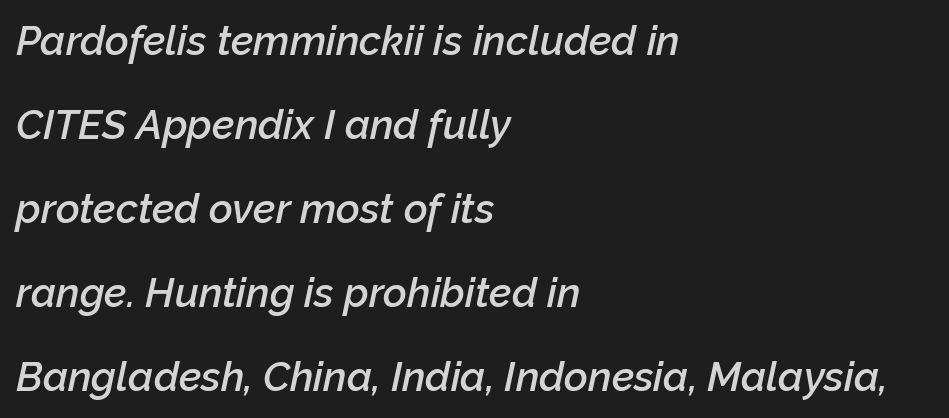
{"italic": "yes", "lean": "right", "slant_degrees": 12, "bold": "semi", "weight": "semibold", "width": "normal", "stroke_contrast": "low", "x_height": "medium", "monospaced": "no", "underline": "no", "align": "left", "line_spacing": "loose", "line_spacing_ratio": 2.05, "letter_spacing": "normal", "letter_spacing_em": 0.0, "glyph_px": 41}
